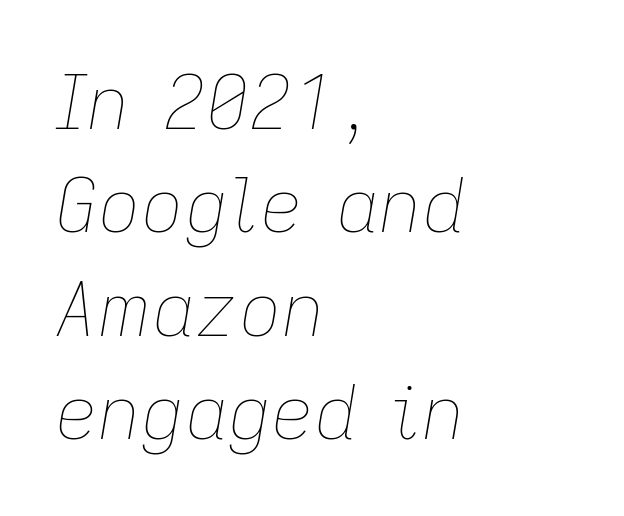
The designer left line spacing at the default. Rule under the text: the space is simply empty. Honestly, the letter spacing is just normal — you wouldn't notice it. The letters advance in unequal steps, a hallmark of proportional type.
